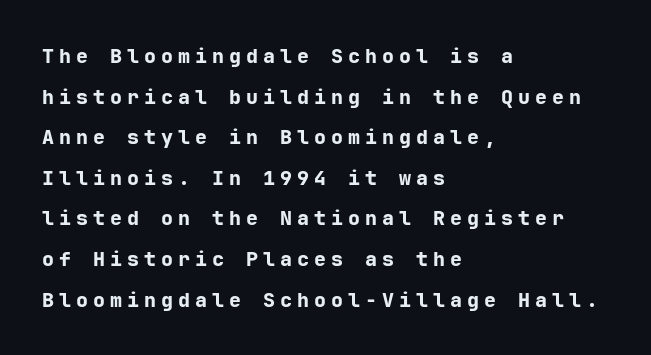
Q: Is the text bold? A: Yes.
Q: Is the text italic (slanted)? A: No, it is upright.
Q: Is the text underlined? A: No.
Q: How is the paragraph aligned? A: Left-aligned.
Q: Is the spacing between letters normal or unusually wide? A: Unusually wide.
Q: Is the spacing between lines tight, normal or loose? A: Loose.
